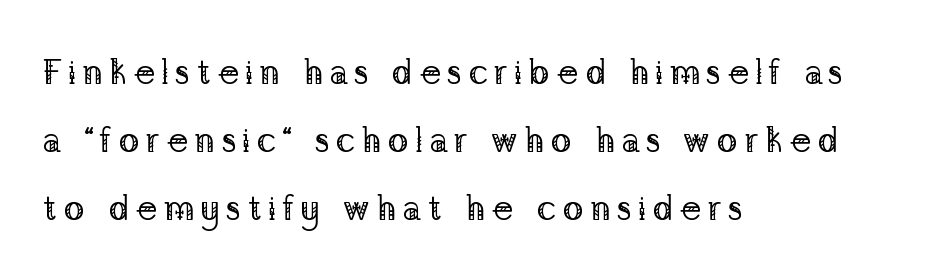
Q: Is the text bold? A: No.
Q: Is the text italic (slanted)? A: No, it is upright.
Q: Is the typeface a serif or a sans-serif typeface? A: Serif.
Q: Is the text underlined? A: No.
Q: How is the paragraph aligned? A: Left-aligned.
Q: Is the spacing between lines tight, normal or loose? A: Loose.
Q: Width (condensed, normal, or wide)? A: Normal.
Q: Stroke contrast? A: Low.
Q: x-height? A: Medium.
Q: Monospaced? A: No.
